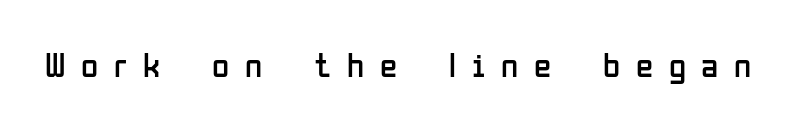
{"serif": "no", "italic": "no", "bold": "no", "weight": "regular", "width": "condensed", "stroke_contrast": "low", "x_height": "medium", "monospaced": "no", "underline": "no", "letter_spacing": "wide", "letter_spacing_em": 0.45, "glyph_px": 35}
